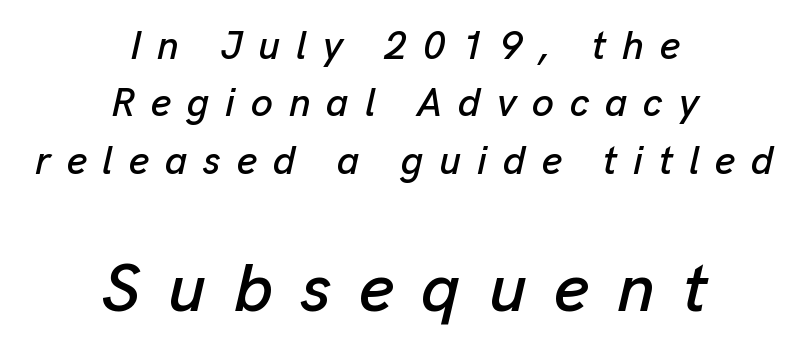
The image shows 68 px text type, italic (leaning right); set centered, normal line spacing (1.47x), unusually wide letter spacing (+0.41 em), not underlined; the second (bottom) block is 1.74x larger; low stroke contrast and a medium x-height.
